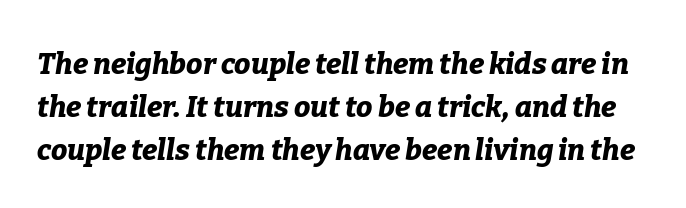
Q: Is the text bold? A: Yes.
Q: Is the text italic (slanted)? A: Yes, it leans right by about 9 degrees.
Q: Is the text underlined? A: No.
Q: Is the spacing between letters normal or unusually wide? A: Normal.
Q: Is the spacing between lines tight, normal or loose? A: Normal.
Q: Width (condensed, normal, or wide)? A: Normal.
Q: Stroke contrast? A: Low.
Q: x-height? A: Medium.
Q: Monospaced? A: No.
